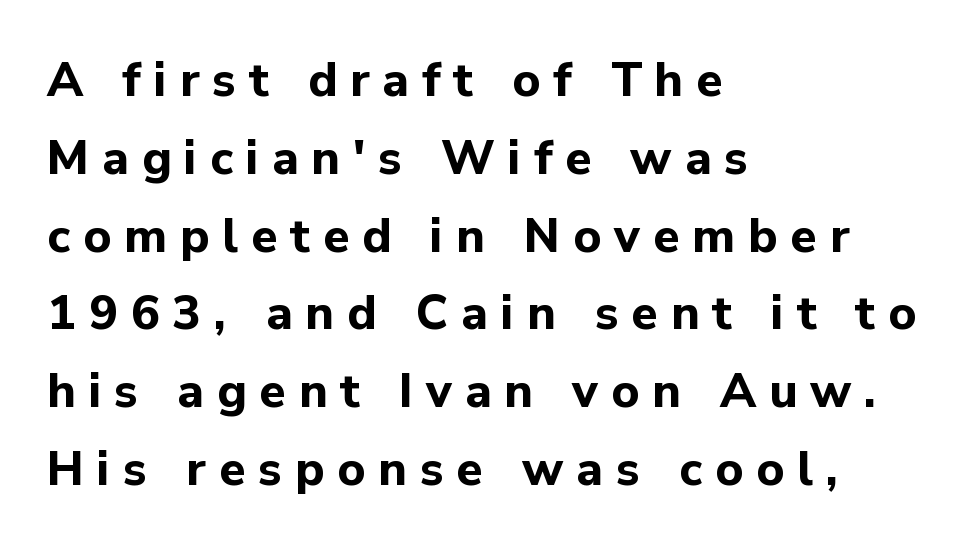
Tracking here is generous; glyphs stand well apart from one another. What's the leading like? Ordinary, nothing unusual. The font family rendered here belongs to the sans-serif group. In terms of posture, this sample is upright. The strokes are fattened all the way to bold. Clear beneath every line of the passage.
